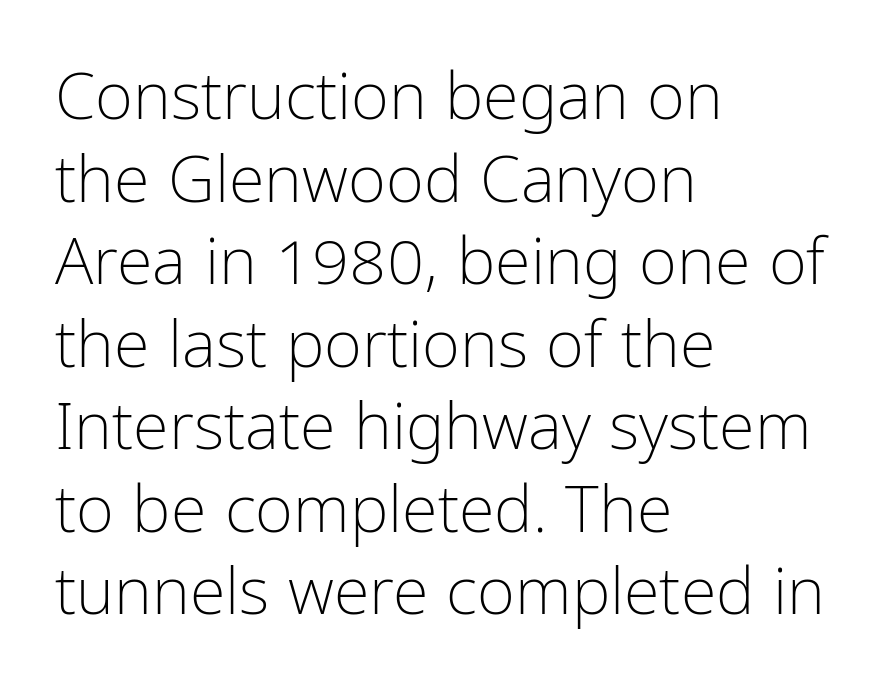
The image shows 65 px light, condensed sans-serif type, upright; set left-aligned, normal line spacing (1.27x), normal letter spacing, not underlined; low stroke contrast and a medium x-height.
